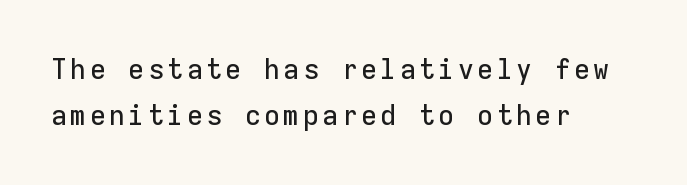
{"serif": "no", "italic": "no", "width": "normal", "stroke_contrast": "low", "x_height": "medium", "monospaced": "yes", "underline": "no", "align": "left", "line_spacing": "normal", "line_spacing_ratio": 1.58, "glyph_px": 29}
